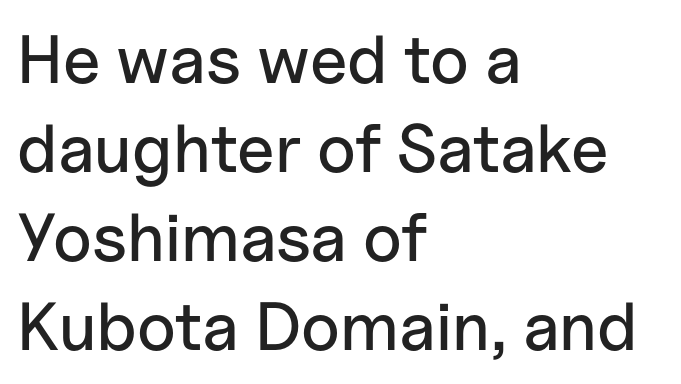
Q: Is the text italic (slanted)? A: No, it is upright.
Q: Is the typeface a serif or a sans-serif typeface? A: Sans-serif.
Q: Is the text underlined? A: No.
Q: How is the paragraph aligned? A: Left-aligned.
Q: Is the spacing between letters normal or unusually wide? A: Normal.
Q: Is the spacing between lines tight, normal or loose? A: Normal.
Q: Width (condensed, normal, or wide)? A: Normal.
Q: Stroke contrast? A: Low.
Q: x-height? A: Medium.
Q: Monospaced? A: No.
